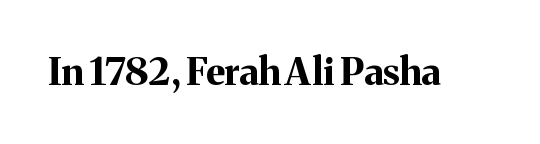
Q: Is the text bold? A: Yes.
Q: Is the text italic (slanted)? A: No, it is upright.
Q: Is the typeface a serif or a sans-serif typeface? A: Serif.
Q: Is the text underlined? A: No.
Q: Is the spacing between letters normal or unusually wide? A: Normal.
Q: Width (condensed, normal, or wide)? A: Normal.
Q: Stroke contrast? A: Medium.
Q: x-height? A: Medium.
Q: Monospaced? A: No.
